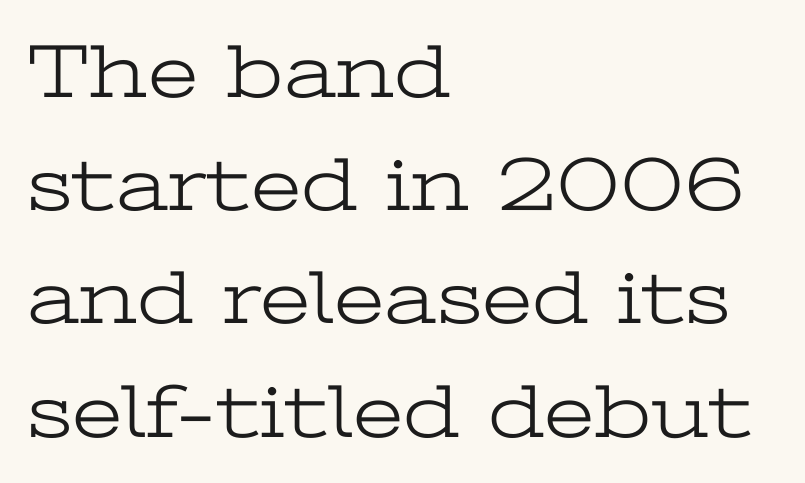
Q: Is the text bold? A: No.
Q: Is the text italic (slanted)? A: No, it is upright.
Q: Is the typeface a serif or a sans-serif typeface? A: Serif.
Q: Is the text underlined? A: No.
Q: How is the paragraph aligned? A: Left-aligned.
Q: Is the spacing between letters normal or unusually wide? A: Normal.
Q: Is the spacing between lines tight, normal or loose? A: Normal.
Q: Width (condensed, normal, or wide)? A: Wide.
Q: Stroke contrast? A: Low.
Q: x-height? A: Medium.
Q: Monospaced? A: No.
